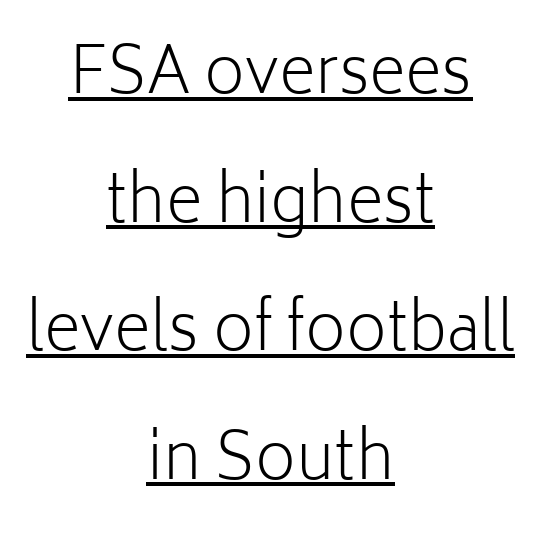
Do the letters lean? They stand straight. The glyphs are accompanied by a horizontal stroke just below them. A typesetter would call this proportional, since set widths differ per character. In CSS terms this would be text-align: center. These glyphs show unthickened strokes, regular width or finer. The tracking reads as untouched default to a designer's eye.
